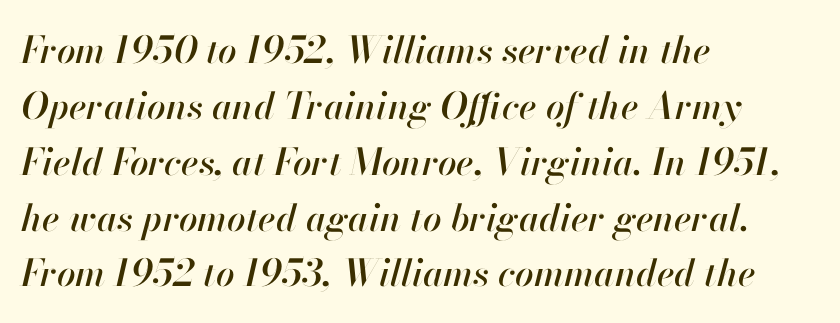
{"italic": "yes", "lean": "right", "slant_degrees": 13, "width": "normal", "stroke_contrast": "high", "x_height": "small", "monospaced": "no", "underline": "no", "align": "left", "line_spacing": "normal", "line_spacing_ratio": 1.51, "letter_spacing": "normal", "letter_spacing_em": 0.0, "glyph_px": 37}
